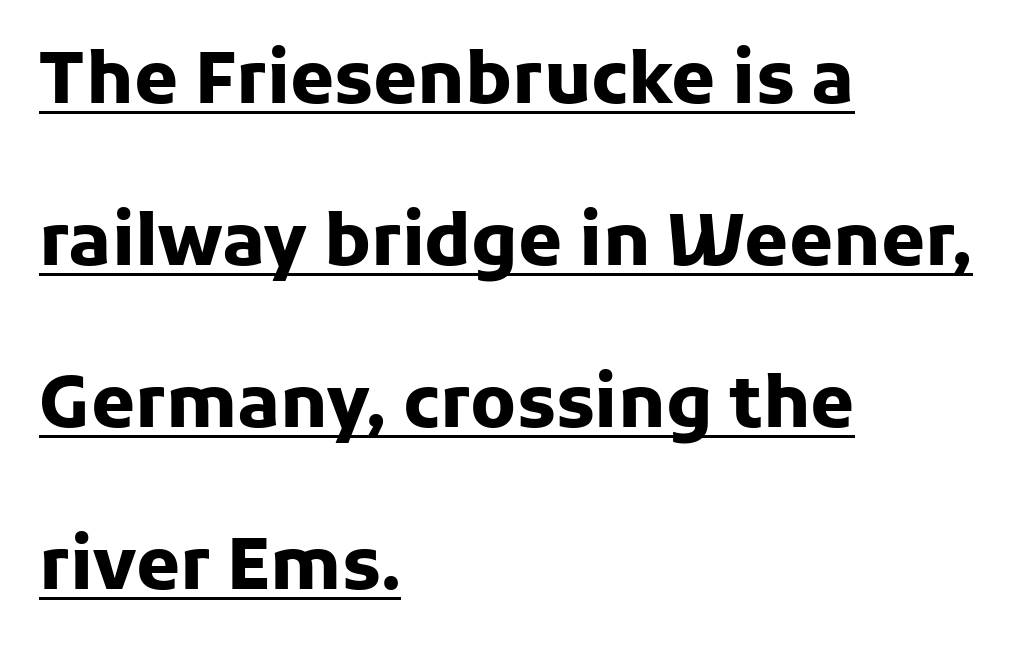
Q: Is the text bold? A: Yes.
Q: Is the text italic (slanted)? A: No, it is upright.
Q: Is the typeface a serif or a sans-serif typeface? A: Sans-serif.
Q: Is the text underlined? A: Yes.
Q: How is the paragraph aligned? A: Left-aligned.
Q: Is the spacing between letters normal or unusually wide? A: Normal.
Q: Is the spacing between lines tight, normal or loose? A: Loose.
Q: Width (condensed, normal, or wide)? A: Normal.
Q: Stroke contrast? A: Low.
Q: x-height? A: Medium.
Q: Monospaced? A: No.
